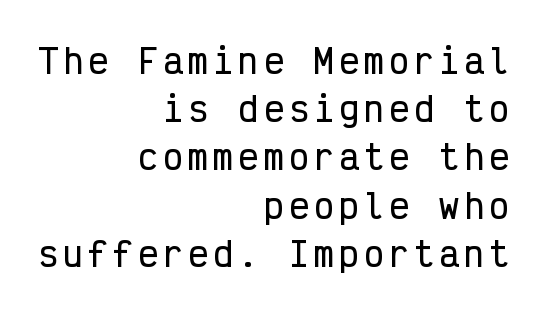
{"serif": "no", "italic": "no", "width": "condensed", "stroke_contrast": "low", "x_height": "medium", "monospaced": "yes", "underline": "no", "align": "right", "line_spacing": "normal", "line_spacing_ratio": 1.46, "glyph_px": 33}
